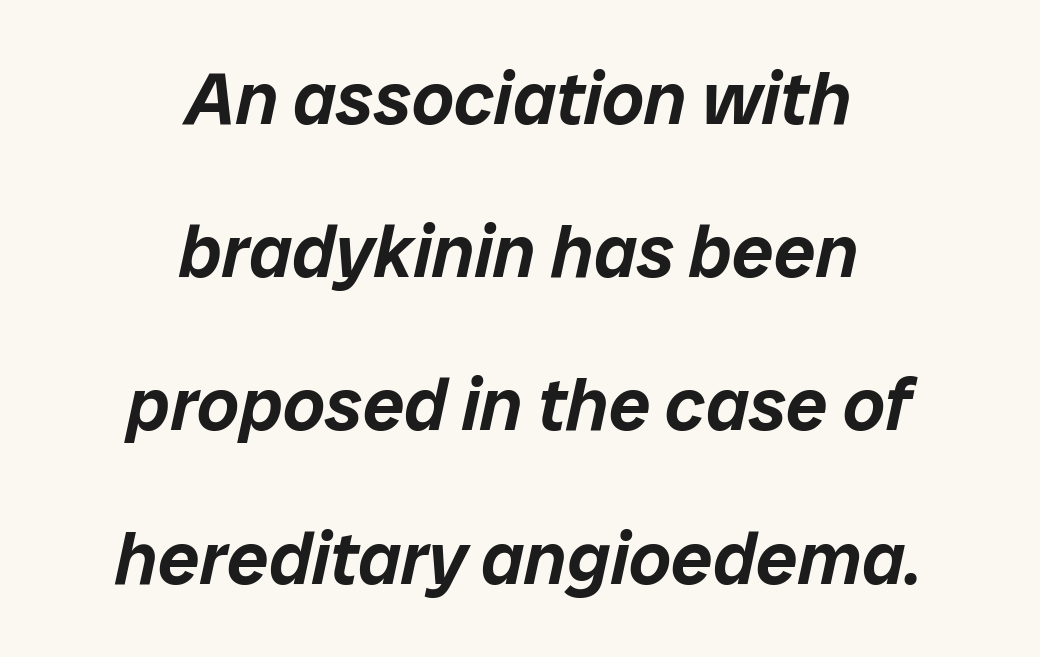
{"italic": "yes", "lean": "right", "slant_degrees": 12, "width": "normal", "stroke_contrast": "low", "x_height": "medium", "monospaced": "no", "underline": "no", "align": "center", "line_spacing": "loose", "line_spacing_ratio": 2.07, "letter_spacing": "normal", "letter_spacing_em": 0.0, "glyph_px": 74}
